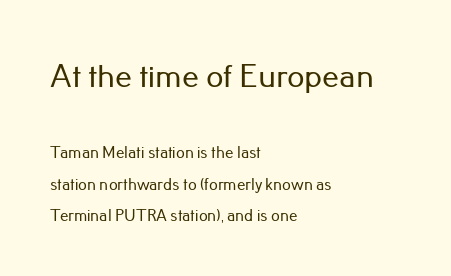
A roman cut, with each character standing at attention. Is this a fixed-width face? No — the glyphs have proportional, varying widths. The lines in this sample share a left origin and differ only in where they stop. A student would notice the top passage is typeset larger than what follows. This rendering employs a face without finishing strokes, i.e., a sans-serif. Bare-footed words on every line.
